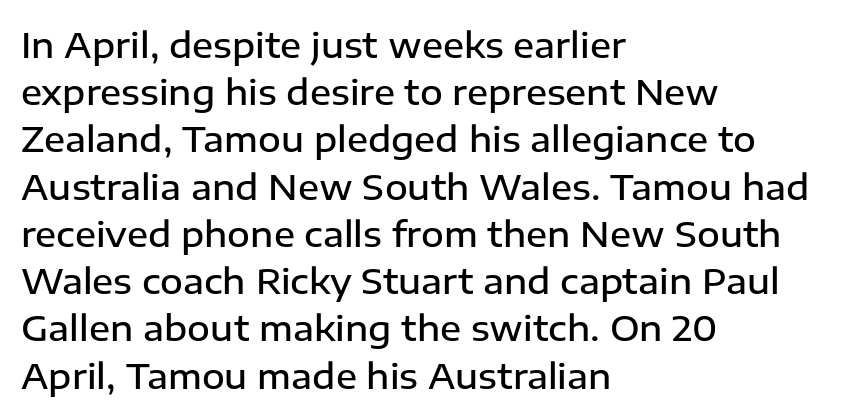
Q: Is the text bold? A: Semi-bold.
Q: Is the text italic (slanted)? A: No, it is upright.
Q: Is the typeface a serif or a sans-serif typeface? A: Sans-serif.
Q: Is the text underlined? A: No.
Q: How is the paragraph aligned? A: Left-aligned.
Q: Is the spacing between letters normal or unusually wide? A: Normal.
Q: Is the spacing between lines tight, normal or loose? A: Normal.
Q: Width (condensed, normal, or wide)? A: Normal.
Q: Stroke contrast? A: Low.
Q: x-height? A: Medium.
Q: Monospaced? A: No.
